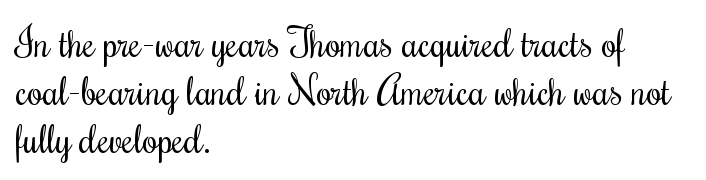
Do the characters align in a grid? No, the font is proportional. The glyphs are unaccompanied by any horizontal stroke below them. Reading down the block, your eye returns to a fixed left position each line.
